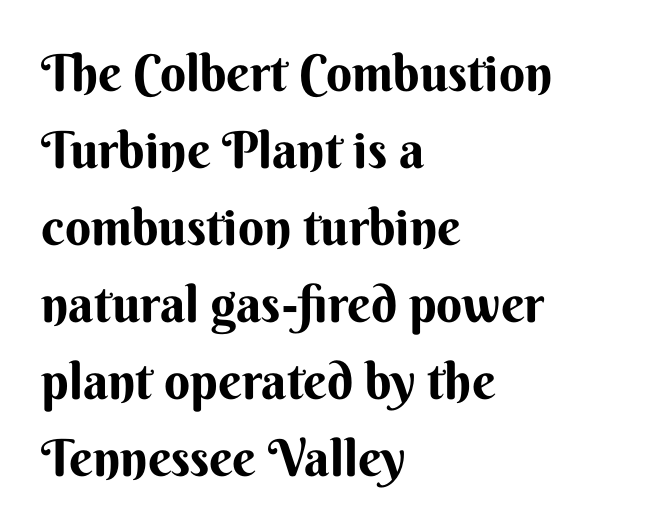
{"serif": "no", "italic": "no", "bold": "yes", "weight": "bold", "width": "normal", "stroke_contrast": "medium", "x_height": "small", "monospaced": "no", "underline": "no", "align": "left", "line_spacing": "normal", "line_spacing_ratio": 1.51, "letter_spacing": "normal", "letter_spacing_em": 0.0, "glyph_px": 51}
